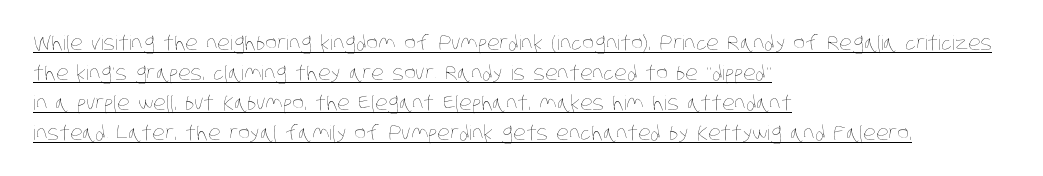
Regular leading. Is the stroke heavy? The answer is a plain regular-or-lighter. Every row of glyphs begins at an identical x-position on the left. The glyphs are accompanied by a horizontal stroke just below them. Here the glyphs are tracked normally, forming tight word shapes.
